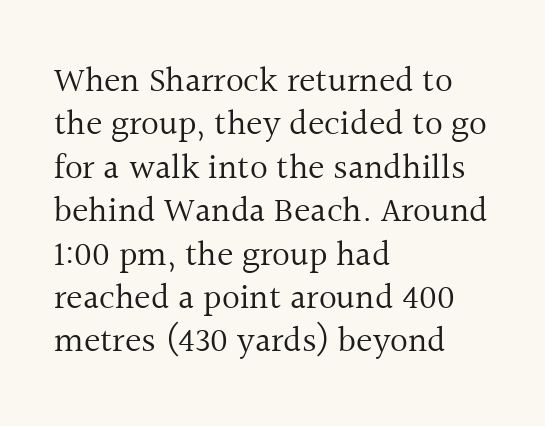
Q: Is the text bold? A: No.
Q: Is the text italic (slanted)? A: No, it is upright.
Q: Is the typeface a serif or a sans-serif typeface? A: Serif.
Q: Is the text underlined? A: No.
Q: How is the paragraph aligned? A: Left-aligned.
Q: Is the spacing between letters normal or unusually wide? A: Normal.
Q: Width (condensed, normal, or wide)? A: Normal.
Q: x-height? A: Medium.
Q: Monospaced? A: No.
